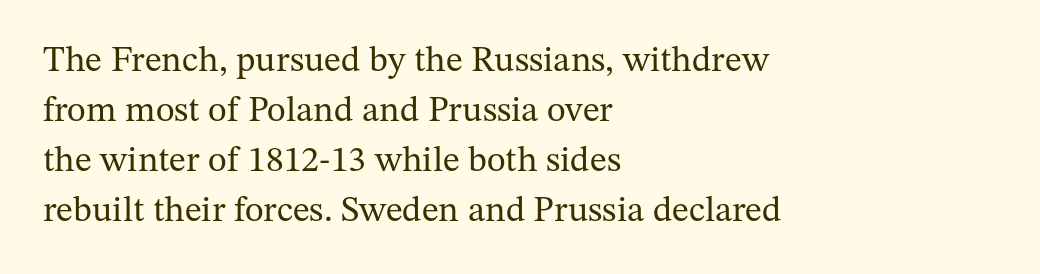
Q: Is the text bold? A: No.
Q: Is the text italic (slanted)? A: No, it is upright.
Q: Is the typeface a serif or a sans-serif typeface? A: Serif.
Q: Is the text underlined? A: No.
Q: How is the paragraph aligned? A: Left-aligned.
Q: Is the spacing between letters normal or unusually wide? A: Normal.
Q: Is the spacing between lines tight, normal or loose? A: Normal.
Q: Width (condensed, normal, or wide)? A: Normal.
Q: Stroke contrast? A: Medium.
Q: x-height? A: Medium.
Q: Monospaced? A: No.
